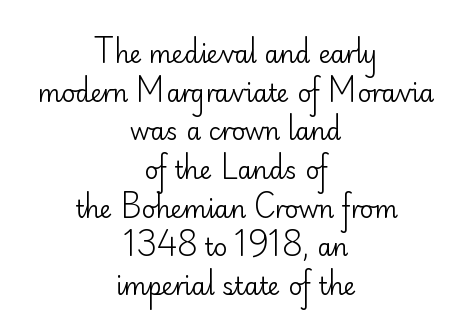
{"italic": "no", "bold": "no", "underline": "no", "align": "center", "line_spacing": "normal", "line_spacing_ratio": 1.61, "letter_spacing": "normal", "letter_spacing_em": 0.0, "glyph_px": 24}
